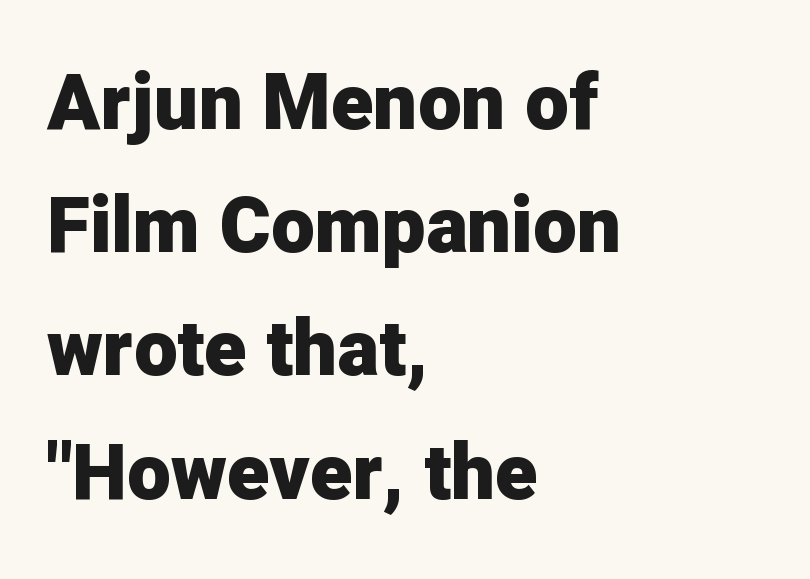
{"serif": "no", "italic": "no", "bold": "yes", "weight": "heavy", "width": "normal", "stroke_contrast": "low", "x_height": "medium", "monospaced": "no", "underline": "no", "align": "left", "line_spacing": "normal", "line_spacing_ratio": 1.58, "letter_spacing": "normal", "letter_spacing_em": 0.0, "glyph_px": 78}
